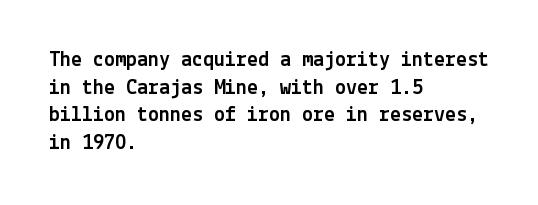
{"italic": "no", "underline": "no", "align": "left", "line_spacing": "normal", "line_spacing_ratio": 1.26, "letter_spacing": "normal", "letter_spacing_em": 0.0, "glyph_px": 22}
